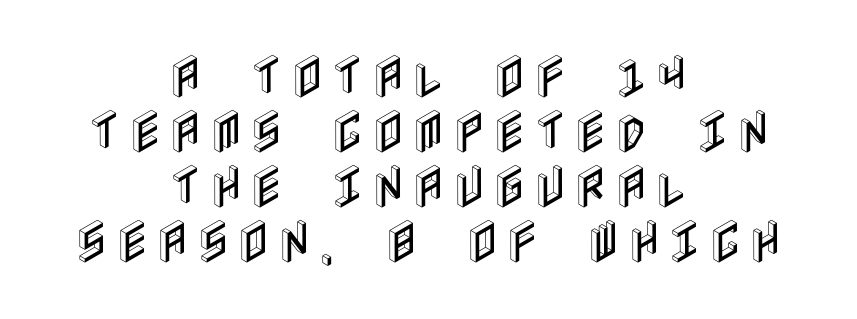
Q: Is the text italic (slanted)? A: No, it is upright.
Q: Is the text underlined? A: No.
Q: How is the paragraph aligned? A: Centered.
Q: Width (condensed, normal, or wide)? A: Condensed.
Q: x-height? A: Large.
